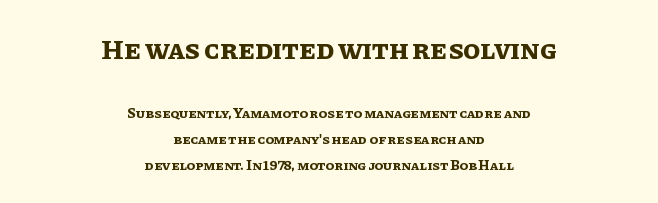
The space beneath each line is pristine and unruled. The letters advance in unequal steps, a hallmark of proportional type. Compared with a flush-left layout, this one balances lines on the center instead. The letterforms sit shoulder to shoulder at normal distance. Italic: no, the glyphs are upright roman.
